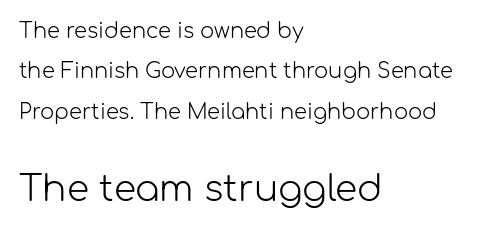
{"serif": "no", "italic": "no", "bold": "no", "weight": "light", "width": "normal", "stroke_contrast": "low", "x_height": "medium", "monospaced": "no", "underline": "no", "align": "left", "line_spacing": "loose", "line_spacing_ratio": 1.92, "letter_spacing": "normal", "letter_spacing_em": 0.0, "larger_block": "second", "size_ratio": 1.71, "glyph_px": 36}
